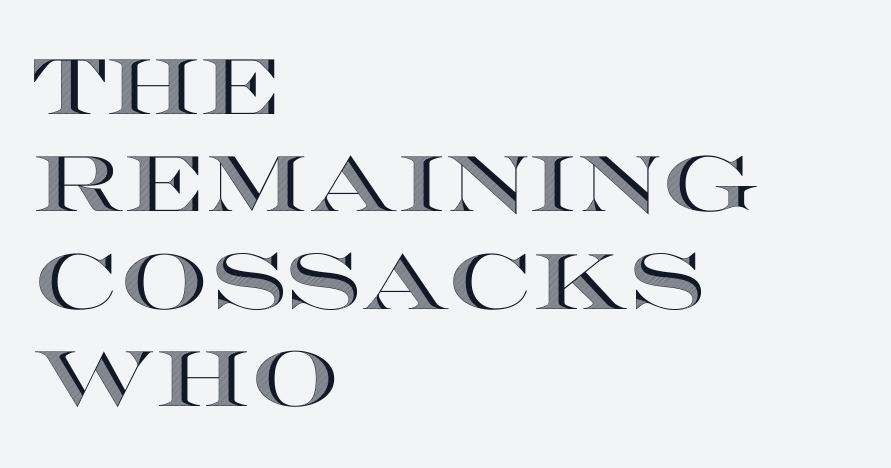
Q: Is the text italic (slanted)? A: No, it is upright.
Q: Is the text underlined? A: No.
Q: How is the paragraph aligned? A: Left-aligned.
Q: Is the spacing between letters normal or unusually wide? A: Normal.
Q: Is the spacing between lines tight, normal or loose? A: Normal.
Q: Width (condensed, normal, or wide)? A: Wide.
Q: x-height? A: Large.
Q: Monospaced? A: No.
